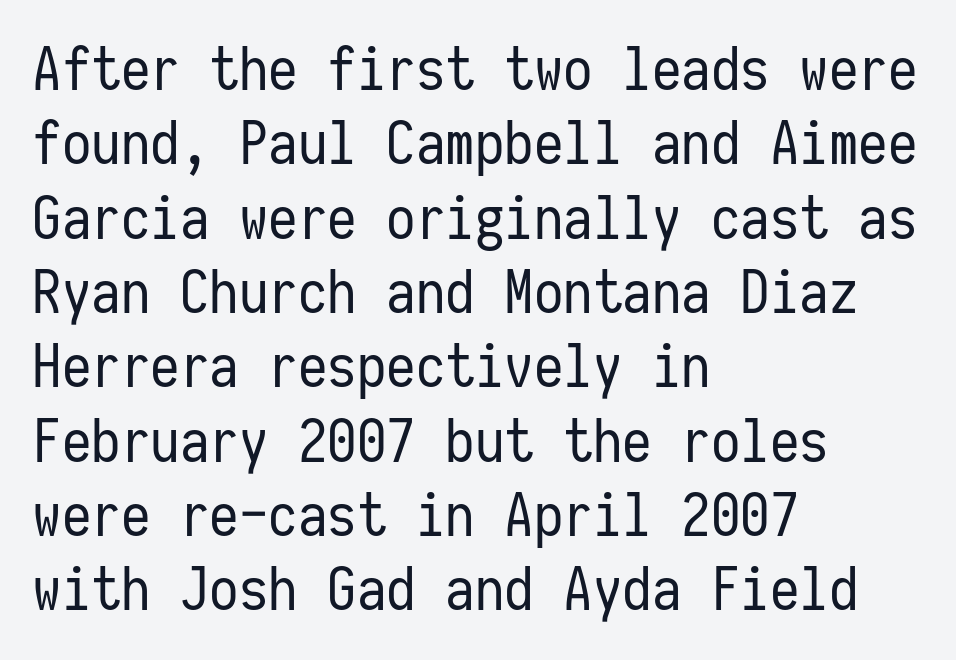
{"serif": "no", "italic": "no", "bold": "no", "weight": "regular", "width": "condensed", "stroke_contrast": "low", "x_height": "medium", "monospaced": "yes", "underline": "no", "align": "left", "line_spacing": "normal", "line_spacing_ratio": 1.26, "letter_spacing": "normal", "letter_spacing_em": 0.0, "glyph_px": 59}
